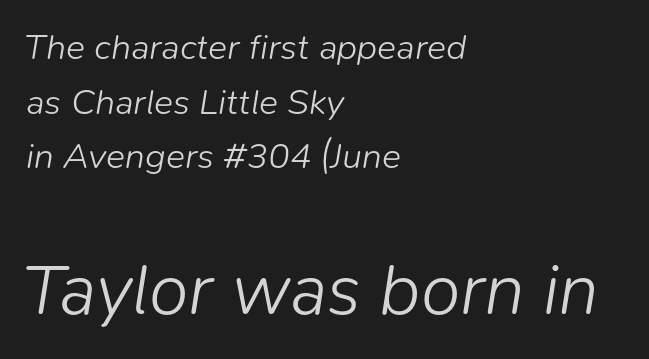
Q: Is the text bold? A: No.
Q: Is the text italic (slanted)? A: Yes, it leans right by about 9 degrees.
Q: Is the text underlined? A: No.
Q: How is the paragraph aligned? A: Left-aligned.
Q: Is the spacing between letters normal or unusually wide? A: Normal.
Q: Is the spacing between lines tight, normal or loose? A: Normal.
Q: Which block of text is set in a larger size, the first (top) or the second (bottom)? A: The second (bottom) one.
Q: Width (condensed, normal, or wide)? A: Normal.
Q: Stroke contrast? A: Low.
Q: x-height? A: Medium.
Q: Monospaced? A: No.
